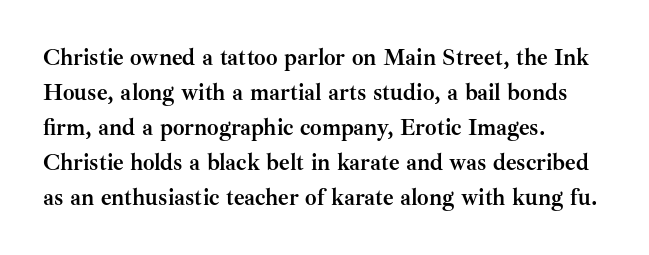
A normal amount of white space separates one row of letters from the next. The lines in this sample share a left origin and differ only in where they stop. Characters follow at the spacing the type designer built in. In terms of weight, the rendering is a true, heavy bold.
